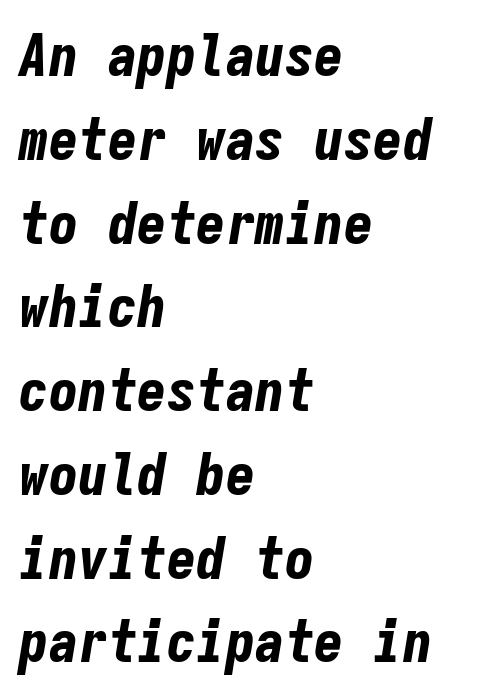
{"italic": "yes", "lean": "right", "slant_degrees": 9, "bold": "yes", "weight": "bold", "width": "condensed", "stroke_contrast": "low", "x_height": "medium", "monospaced": "yes", "underline": "no", "align": "left", "line_spacing": "normal", "line_spacing_ratio": 1.42, "letter_spacing": "normal", "letter_spacing_em": 0.0, "glyph_px": 59}
